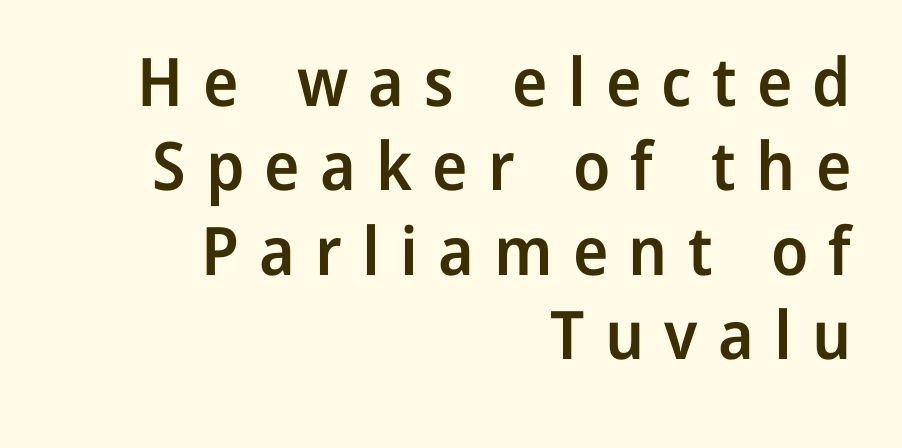
The image shows 67 px semibold sans-serif type, upright; set right-aligned, normal line spacing (1.26x), unusually wide letter spacing (+0.3 em), not underlined; low stroke contrast and a medium x-height.
